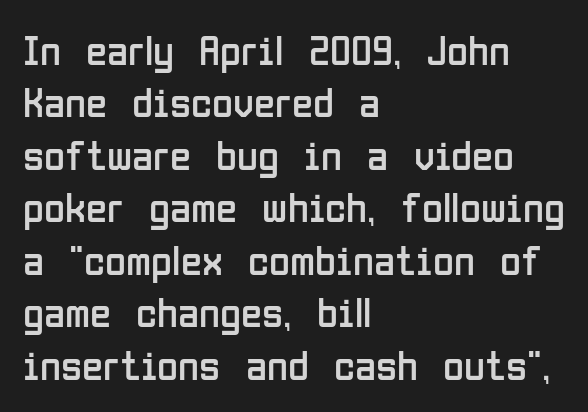
Q: Is the text bold? A: No.
Q: Is the text italic (slanted)? A: No, it is upright.
Q: Is the typeface a serif or a sans-serif typeface? A: Sans-serif.
Q: Is the text underlined? A: No.
Q: How is the paragraph aligned? A: Left-aligned.
Q: Is the spacing between letters normal or unusually wide? A: Normal.
Q: Width (condensed, normal, or wide)? A: Condensed.
Q: Stroke contrast? A: Low.
Q: x-height? A: Medium.
Q: Monospaced? A: No.
